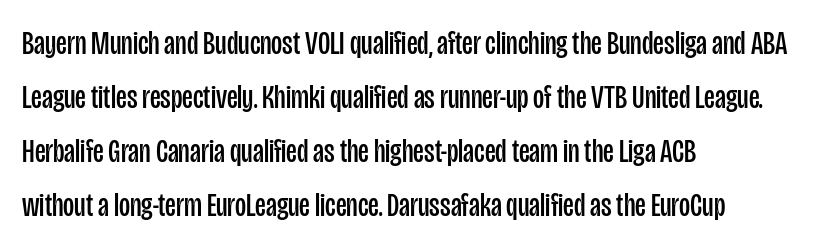
Q: Is the text bold? A: No.
Q: Is the text italic (slanted)? A: No, it is upright.
Q: Is the typeface a serif or a sans-serif typeface? A: Sans-serif.
Q: Is the text underlined? A: No.
Q: How is the paragraph aligned? A: Left-aligned.
Q: Is the spacing between letters normal or unusually wide? A: Normal.
Q: Is the spacing between lines tight, normal or loose? A: Normal.
Q: Width (condensed, normal, or wide)? A: Condensed.
Q: Stroke contrast? A: Low.
Q: x-height? A: Large.
Q: Monospaced? A: No.
